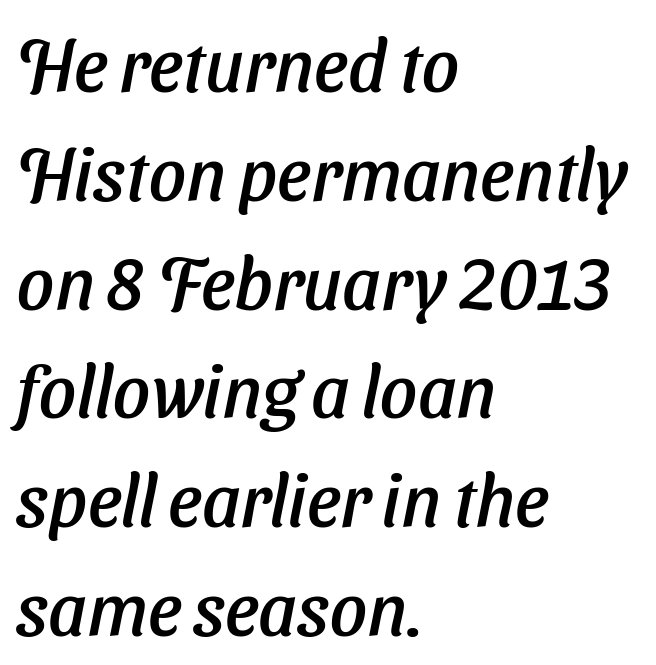
{"italic": "yes", "lean": "right", "slant_degrees": 11, "width": "normal", "stroke_contrast": "low", "x_height": "medium", "monospaced": "no", "underline": "no", "align": "left", "line_spacing": "normal", "line_spacing_ratio": 1.49, "letter_spacing": "normal", "letter_spacing_em": 0.0, "glyph_px": 73}
